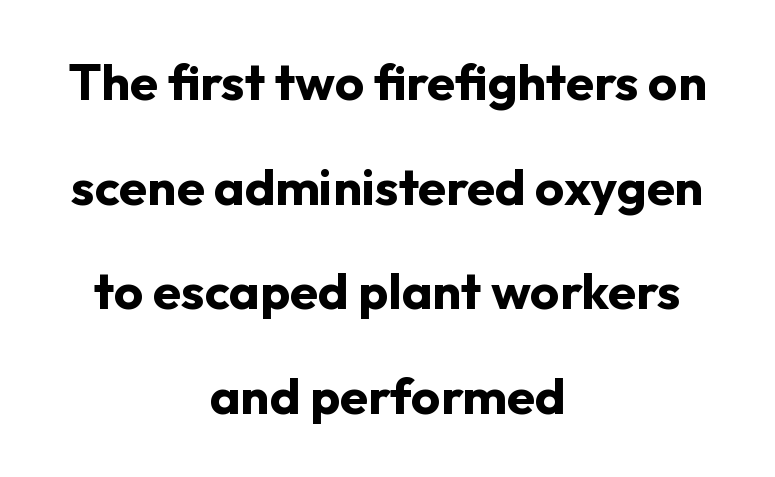
The image shows 51 px bold sans-serif type, upright; set centered, loose line spacing (2.05x), normal letter spacing, not underlined; low stroke contrast and a medium x-height.
